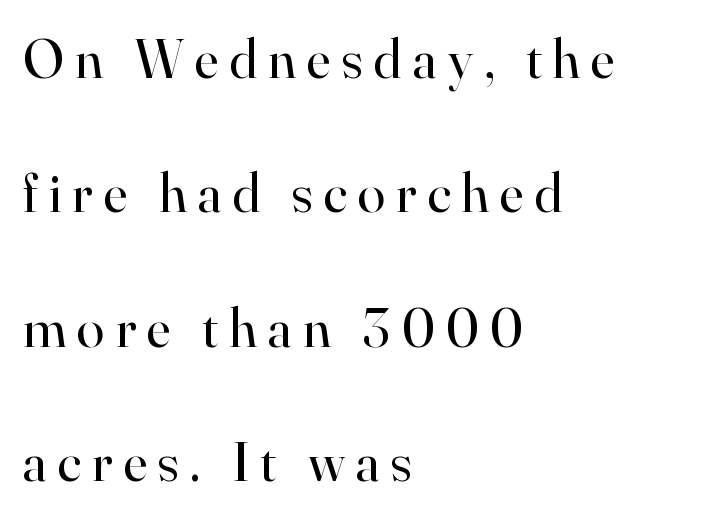
A typesetter would mark this as roman, not italic. I'd call this a serif setting — the letters wear small feet. Think of a printed novel: that variable character pitch is what you see here. A typesetter would call this heavily tracked-out type. Which margin do the lines hug? The left one — the right edge is uneven.
